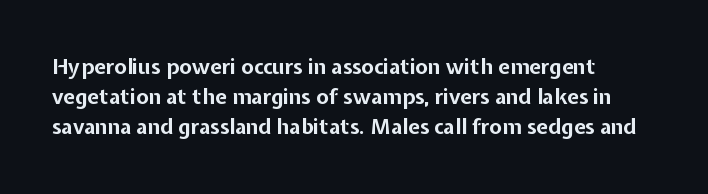
{"italic": "no", "bold": "yes", "underline": "no", "align": "left", "line_spacing": "normal", "line_spacing_ratio": 1.43, "letter_spacing": "normal", "letter_spacing_em": 0.0, "glyph_px": 21}
